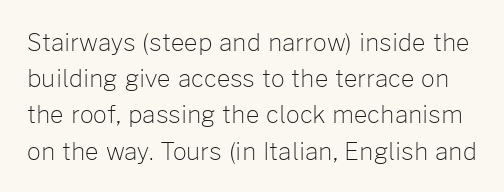
Students, note that the glyphs here touch the page at normal intervals. Notice how the stems are strictly vertical — no italics here. This reads as an unemphasized weight, regular at the heaviest. In terms of leading, this rendering sits right in the middle. The string is rendered with underlining switched off.
